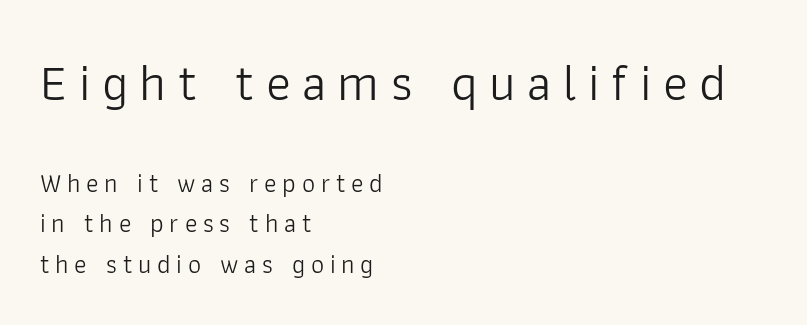
Here the designer chose a conventional face with non-uniform glyph widths. The letters look calm and open, with moderate or lighter stems. No feet cap the strokes, marking this as sans-serif type. A normal amount of white space separates one row of letters from the next. Layout note: lines flush left. Short note: letters widely spaced.
